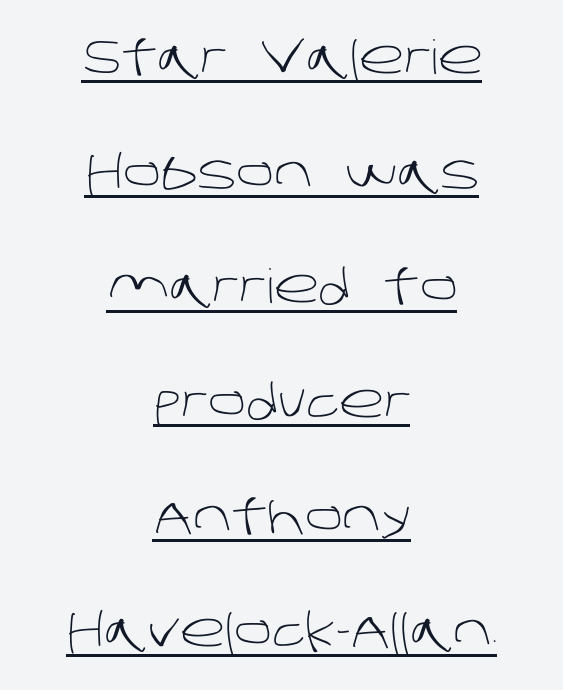
Q: Is the text bold? A: No.
Q: Is the typeface a serif or a sans-serif typeface? A: Sans-serif.
Q: Is the text underlined? A: Yes.
Q: How is the paragraph aligned? A: Centered.
Q: Is the spacing between letters normal or unusually wide? A: Normal.
Q: Is the spacing between lines tight, normal or loose? A: Loose.
Q: Width (condensed, normal, or wide)? A: Normal.
Q: Stroke contrast? A: Low.
Q: x-height? A: Large.
Q: Monospaced? A: No.
